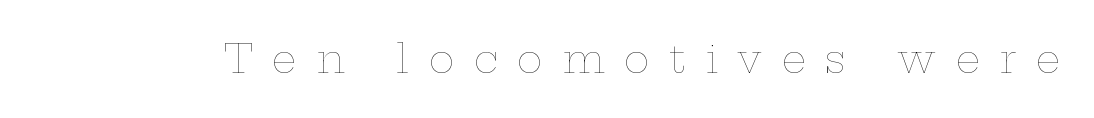
Q: Is the text bold? A: No.
Q: Is the text italic (slanted)? A: No, it is upright.
Q: Is the text underlined? A: No.
Q: Is the spacing between letters normal or unusually wide? A: Unusually wide.
Q: Width (condensed, normal, or wide)? A: Wide.
Q: Stroke contrast? A: Low.
Q: x-height? A: Medium.
Q: Monospaced? A: No.
